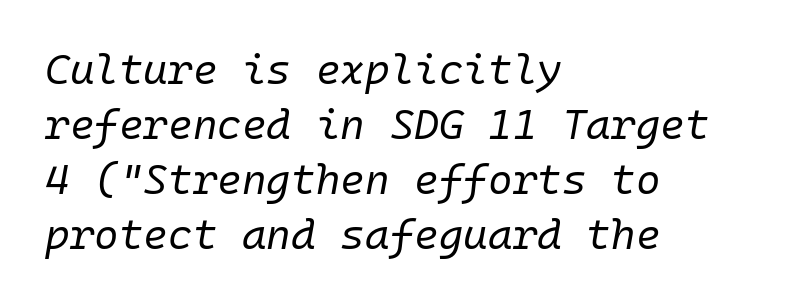
Q: Is the text bold? A: No.
Q: Is the text italic (slanted)? A: Yes, it leans right by about 10 degrees.
Q: Is the text underlined? A: No.
Q: How is the paragraph aligned? A: Left-aligned.
Q: Is the spacing between letters normal or unusually wide? A: Normal.
Q: Is the spacing between lines tight, normal or loose? A: Normal.
Q: Width (condensed, normal, or wide)? A: Normal.
Q: Stroke contrast? A: Low.
Q: x-height? A: Medium.
Q: Monospaced? A: Yes.
